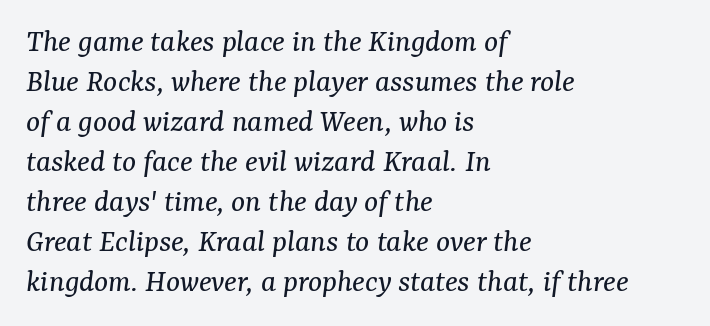
Yep, that's italic — everything's leaning. Decoration check: the copy has no underline. The passage shown is typed in a proportional face where columns would drift. How are the letters spaced? Ordinarily, with no added tracking. Check where the strokes stop: tiny serifs finish them off.
